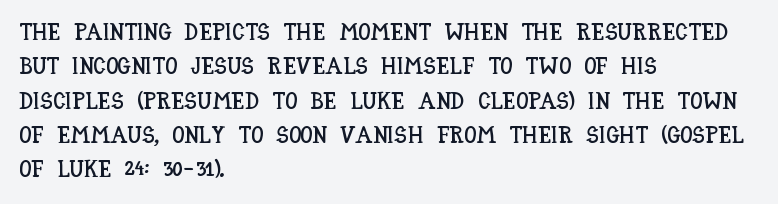
{"italic": "no", "underline": "no", "align": "left", "line_spacing": "normal", "line_spacing_ratio": 1.43, "letter_spacing": "normal", "letter_spacing_em": 0.0, "glyph_px": 24}
